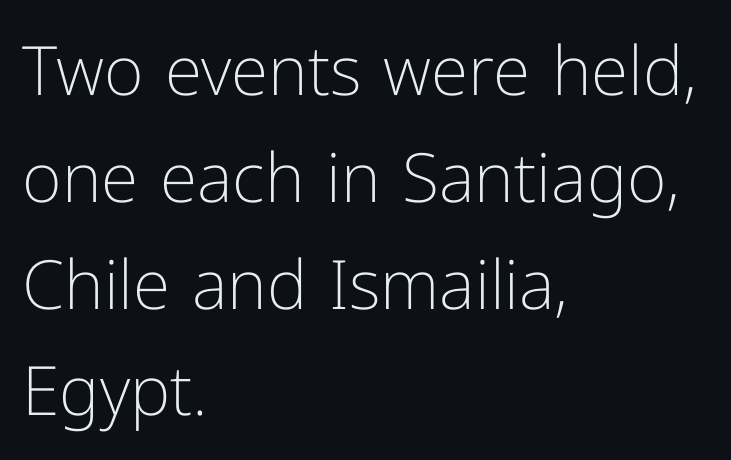
Q: Is the text bold? A: No.
Q: Is the text italic (slanted)? A: No, it is upright.
Q: Is the typeface a serif or a sans-serif typeface? A: Sans-serif.
Q: Is the text underlined? A: No.
Q: How is the paragraph aligned? A: Left-aligned.
Q: Is the spacing between letters normal or unusually wide? A: Normal.
Q: Is the spacing between lines tight, normal or loose? A: Normal.
Q: Width (condensed, normal, or wide)? A: Normal.
Q: Stroke contrast? A: Low.
Q: x-height? A: Medium.
Q: Monospaced? A: No.
